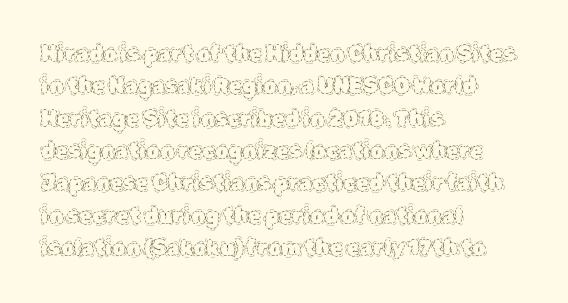
Q: Is the text bold? A: No.
Q: Is the text italic (slanted)? A: No, it is upright.
Q: Is the text underlined? A: No.
Q: How is the paragraph aligned? A: Left-aligned.
Q: Is the spacing between letters normal or unusually wide? A: Normal.
Q: Is the spacing between lines tight, normal or loose? A: Normal.
